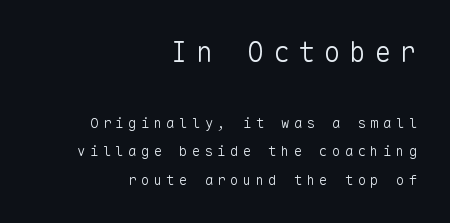
The image shows 28 px light sans-serif type, upright, monospaced; set right-aligned, loose line spacing (2.04x), unusually wide letter spacing (+0.31 em), not underlined; the first (top) block is 2.0x larger; low stroke contrast and a medium x-height.
